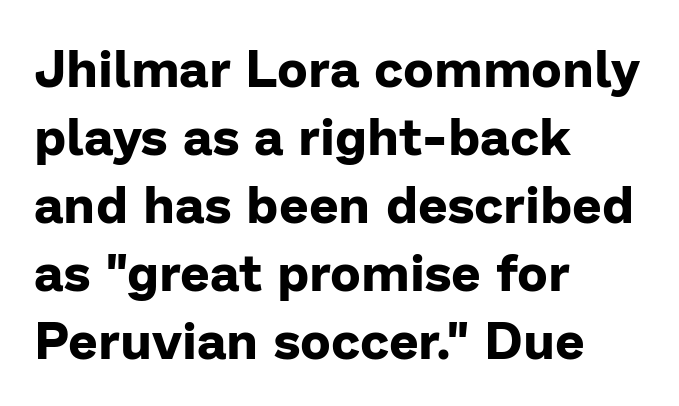
Q: Is the text bold? A: Yes.
Q: Is the text italic (slanted)? A: No, it is upright.
Q: Is the typeface a serif or a sans-serif typeface? A: Sans-serif.
Q: Is the text underlined? A: No.
Q: How is the paragraph aligned? A: Left-aligned.
Q: Is the spacing between letters normal or unusually wide? A: Normal.
Q: Is the spacing between lines tight, normal or loose? A: Normal.
Q: Width (condensed, normal, or wide)? A: Normal.
Q: Stroke contrast? A: Low.
Q: x-height? A: Medium.
Q: Monospaced? A: No.
